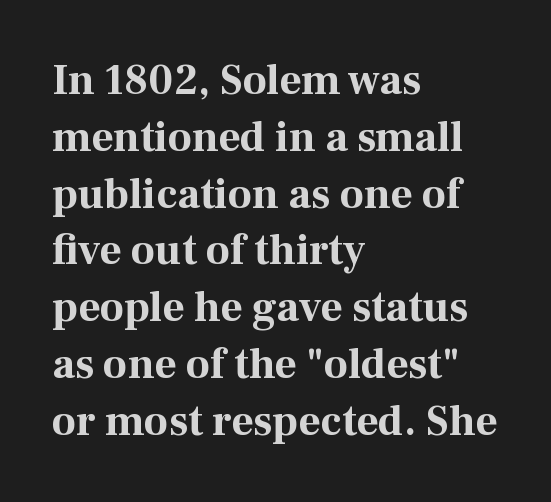
{"serif": "yes", "italic": "no", "bold": "yes", "weight": "bold", "width": "normal", "stroke_contrast": "medium", "x_height": "medium", "monospaced": "no", "underline": "no", "align": "left", "line_spacing": "normal", "line_spacing_ratio": 1.32, "letter_spacing": "normal", "letter_spacing_em": 0.0, "glyph_px": 43}
